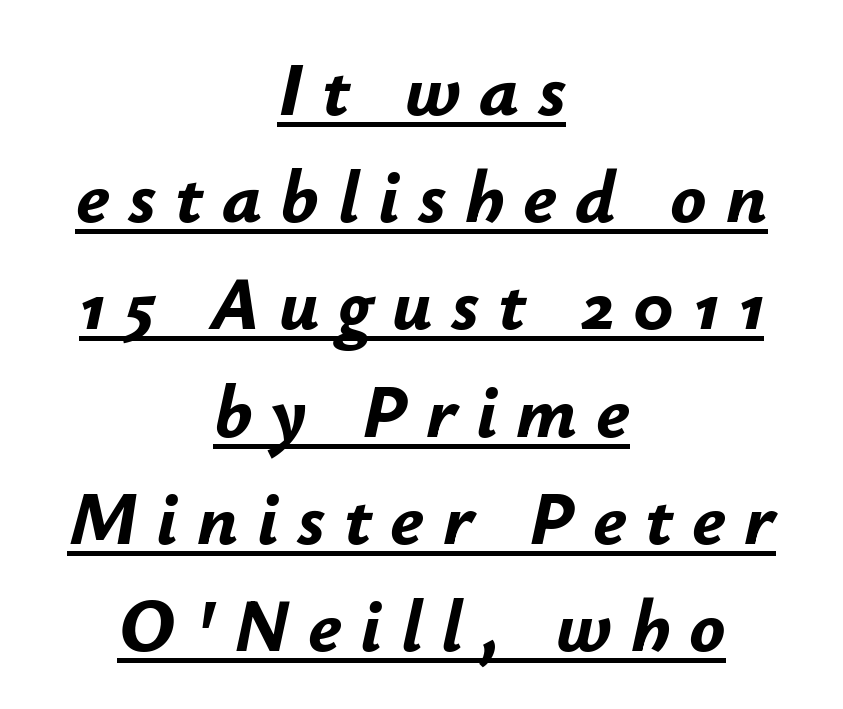
The image shows 75 px bold type, italic (leaning right); set centered, normal line spacing (1.43x), unusually wide letter spacing (+0.25 em), underlined; low stroke contrast and a small x-height.
